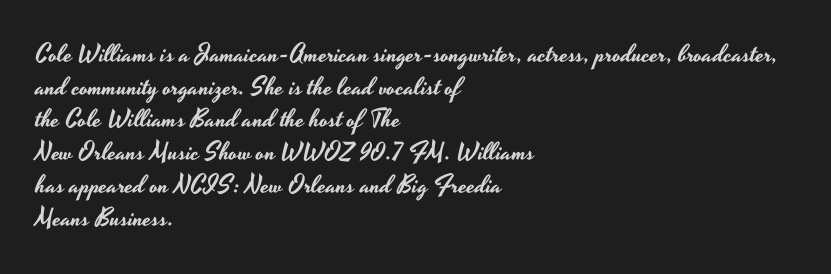
The tracking reads as untouched default to a designer's eye. Has an underline been added? It has not. Where is the straight margin? On the left. A typesetter would call this leading conventional body-copy spacing.
